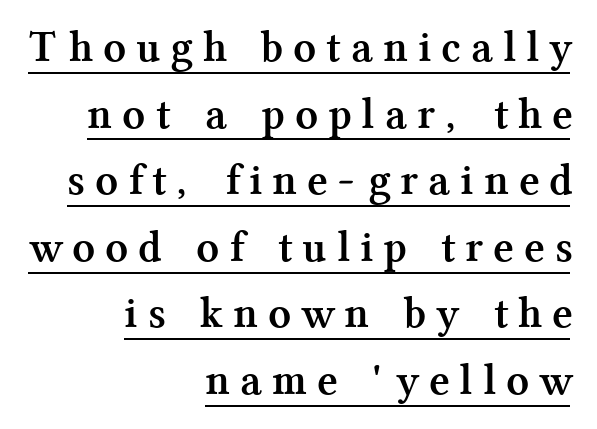
The image shows 45 px semibold serif type, upright; set right-aligned, normal line spacing (1.48x), unusually wide letter spacing (+0.3 em), underlined; medium stroke contrast and a medium x-height.
